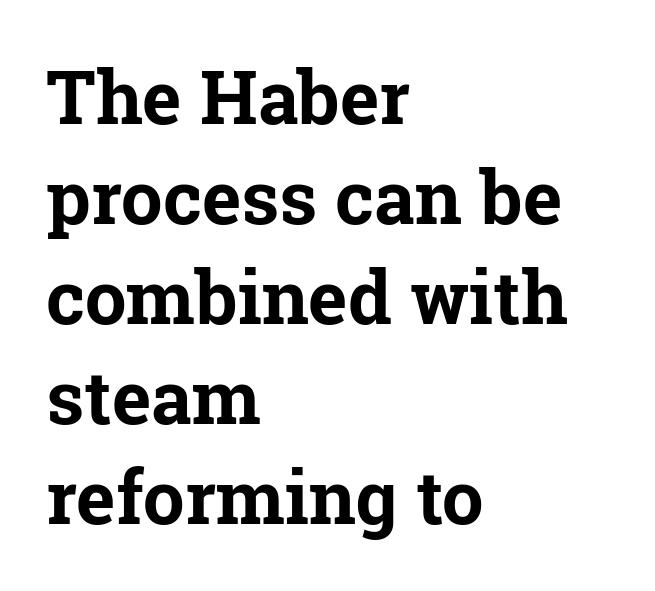
Q: Is the text bold? A: Yes.
Q: Is the text italic (slanted)? A: No, it is upright.
Q: Is the typeface a serif or a sans-serif typeface? A: Serif.
Q: Is the text underlined? A: No.
Q: How is the paragraph aligned? A: Left-aligned.
Q: Is the spacing between letters normal or unusually wide? A: Normal.
Q: Is the spacing between lines tight, normal or loose? A: Normal.
Q: Width (condensed, normal, or wide)? A: Normal.
Q: Stroke contrast? A: Low.
Q: x-height? A: Medium.
Q: Monospaced? A: No.
